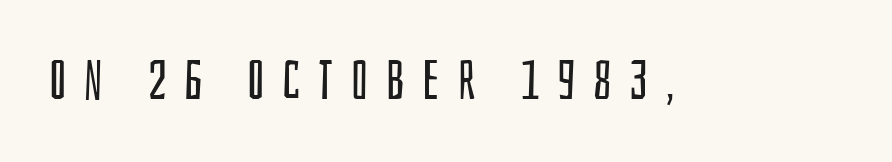
{"serif": "no", "italic": "no", "bold": "no", "weight": "regular", "width": "condensed", "stroke_contrast": "low", "x_height": "large", "monospaced": "no", "underline": "no", "letter_spacing": "wide", "letter_spacing_em": 0.32, "glyph_px": 55}
